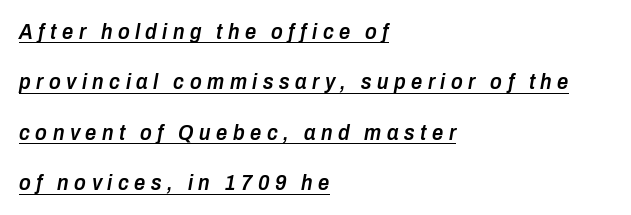
The image shows 22 px text type, italic (leaning right); set left-aligned, loose line spacing (2.29x), unusually wide letter spacing (+0.25 em), underlined.
